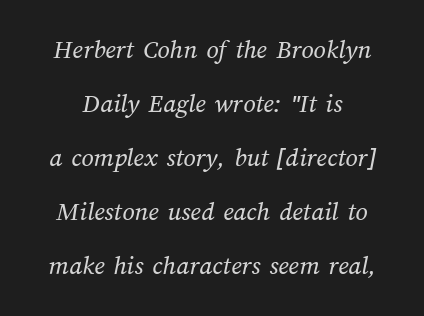
{"bold": "no", "underline": "no", "line_spacing": "loose", "line_spacing_ratio": 2.0, "letter_spacing": "normal", "letter_spacing_em": 0.0, "glyph_px": 27}
